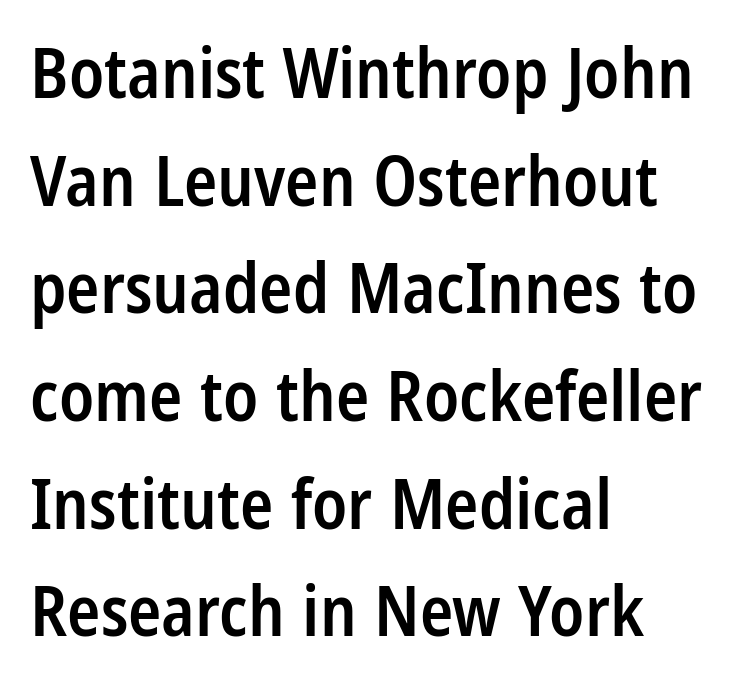
The image shows 69 px semibold, condensed sans-serif type, upright; set left-aligned, normal line spacing (1.56x), normal letter spacing, not underlined; low stroke contrast and a large x-height.
